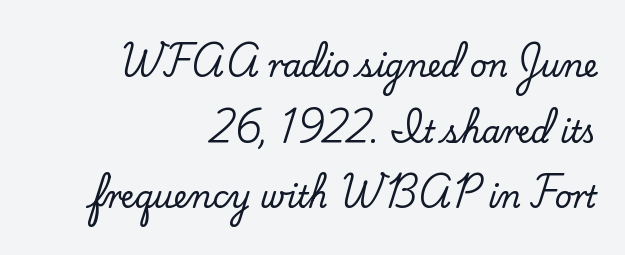
The image shows 30 px serif type; set right-aligned, loose line spacing (2.19x), normal letter spacing, not underlined; low stroke contrast and a small x-height.
